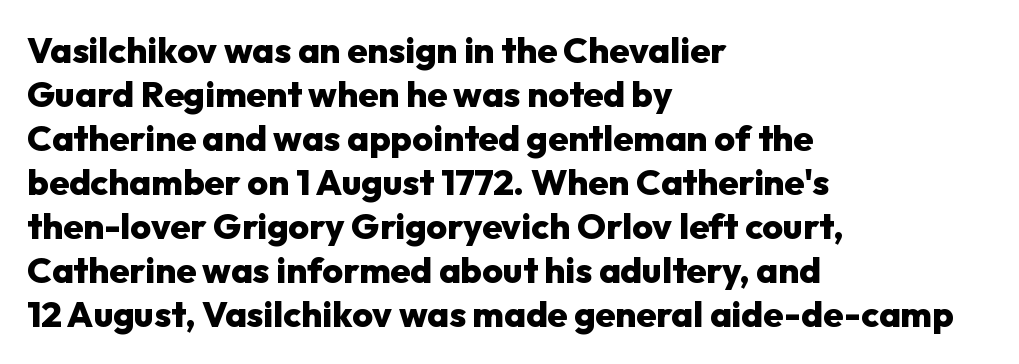
Is the letter spacing exaggerated? No — it looks like the ordinary default. A dark, heavy texture on the line: the type is bold. Any mark beneath the type? The region is blank. Left-aligned paragraph, ragged on the right. The rendering uses natural spacing where letterforms have individual widths.
